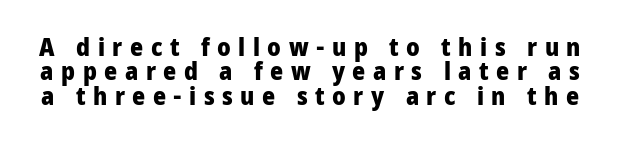
Q: Is the text bold? A: Yes.
Q: Is the text italic (slanted)? A: No, it is upright.
Q: Is the text underlined? A: No.
Q: Is the spacing between letters normal or unusually wide? A: Unusually wide.
Q: Is the spacing between lines tight, normal or loose? A: Tight.
